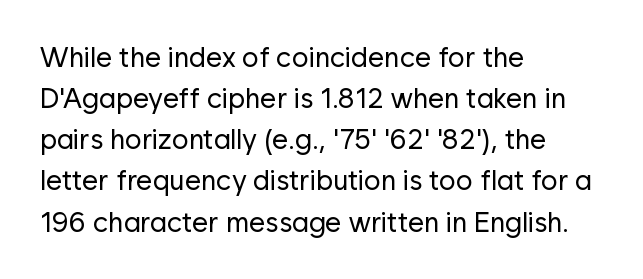
The image shows 28 px regular-weight sans-serif type, upright; set left-aligned, normal line spacing (1.47x), normal letter spacing, not underlined; low stroke contrast and a medium x-height.
